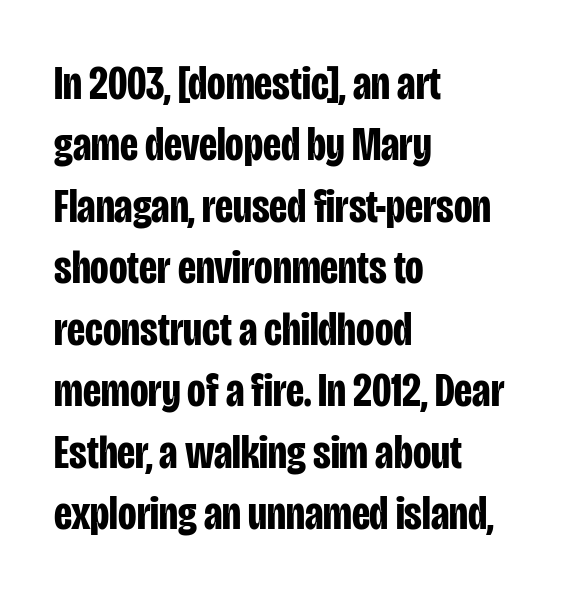
Font category for this specimen: sans-serif. Decoration check: the copy has no underline. Notice how descenders clear the ascenders below comfortably — that's standard leading. Looks like regular typesetting: each glyph gets only the width it needs. This is heavy type, rendered in bold.
